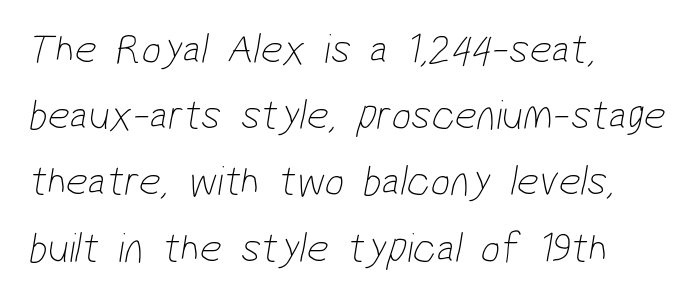
{"serif": "no", "bold": "no", "weight": "thin", "width": "condensed", "stroke_contrast": "low", "x_height": "medium", "monospaced": "no", "underline": "no", "align": "left", "line_spacing": "normal", "line_spacing_ratio": 1.54, "letter_spacing": "normal", "letter_spacing_em": 0.0, "glyph_px": 43}
